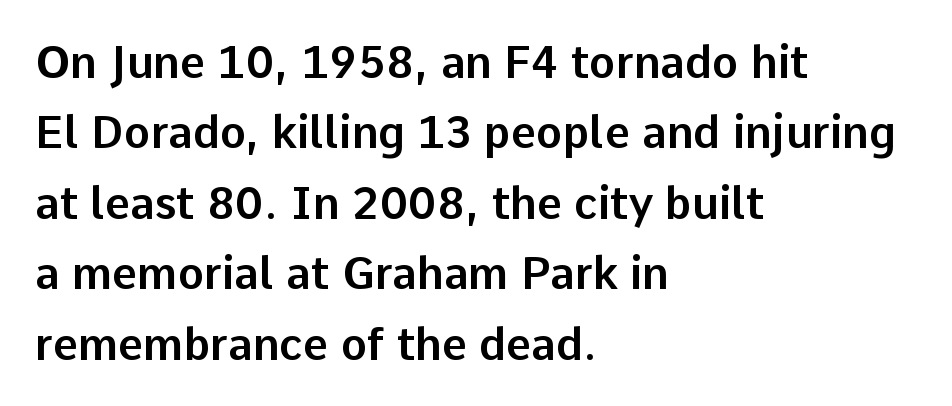
The image shows 44 px sans-serif type, upright; set left-aligned, normal line spacing (1.6x), normal letter spacing, not underlined; low stroke contrast and a medium x-height.
